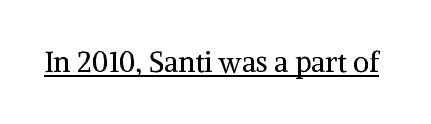
The image shows 28 px regular-weight serif type, upright; set normal letter spacing, underlined; medium stroke contrast and a medium x-height.
